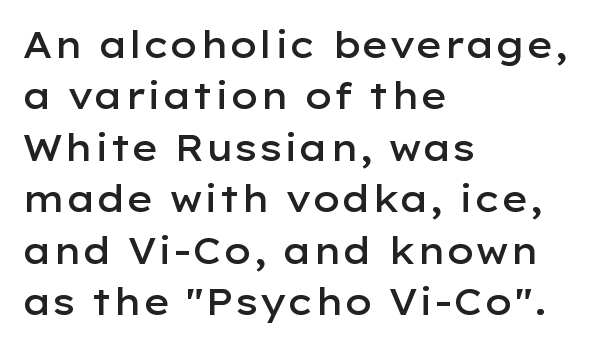
Q: Is the text bold? A: Semi-bold.
Q: Is the text italic (slanted)? A: No, it is upright.
Q: Is the typeface a serif or a sans-serif typeface? A: Sans-serif.
Q: Is the text underlined? A: No.
Q: How is the paragraph aligned? A: Left-aligned.
Q: Is the spacing between letters normal or unusually wide? A: Normal.
Q: Is the spacing between lines tight, normal or loose? A: Normal.
Q: Width (condensed, normal, or wide)? A: Wide.
Q: Stroke contrast? A: Low.
Q: x-height? A: Medium.
Q: Monospaced? A: No.
